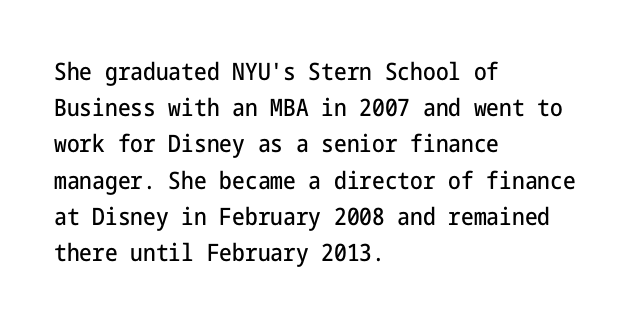
Leading: standard. Ascenders rise straight up at ninety degrees. Nobody drew a line under any word here. Here the glyphs are tracked normally, forming tight word shapes. All the whitespace from short lines collects on the right.
